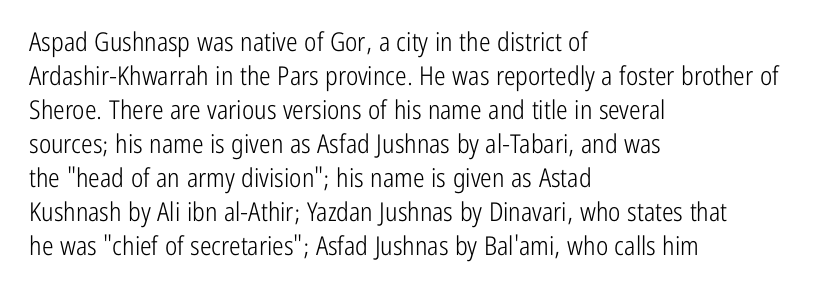
The image shows 26 px text type, upright; set left-aligned, normal line spacing (1.31x), normal letter spacing, not underlined.
